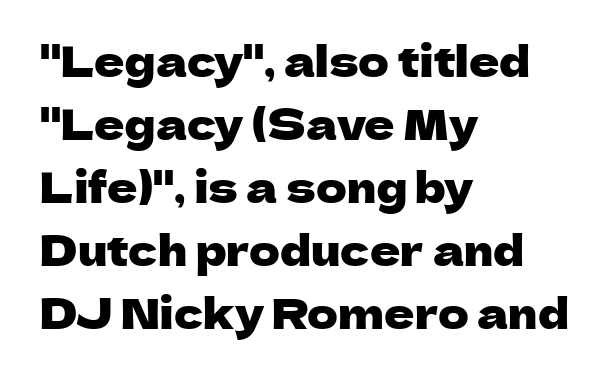
{"serif": "no", "italic": "no", "width": "normal", "stroke_contrast": "low", "x_height": "medium", "monospaced": "no", "underline": "no", "align": "left", "line_spacing": "normal", "line_spacing_ratio": 1.5, "letter_spacing": "normal", "letter_spacing_em": 0.0, "glyph_px": 42}
